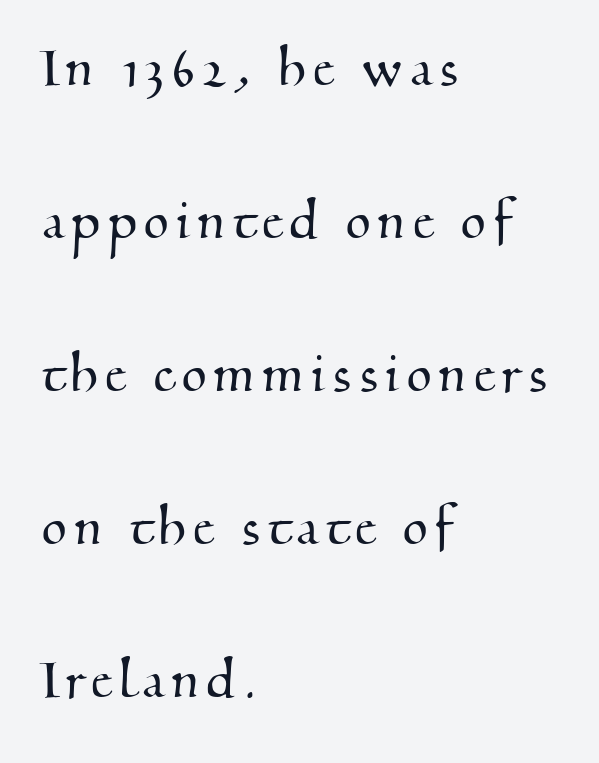
The image shows 64 px serif type; set left-aligned, loose line spacing (2.39x), not underlined; medium stroke contrast and a small x-height.
